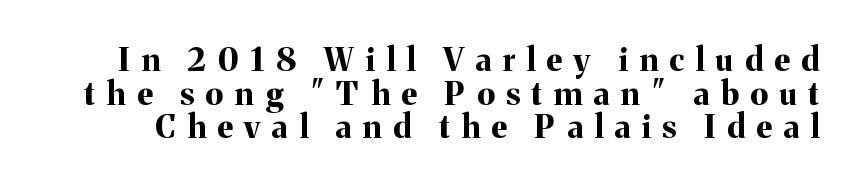
Little horizontal feet cap the strokes, marking this as serif type. The strip under each line holds only bare page. Compared with an ordinary text face, these strokes are far heavier — a full bold. The lettering holds an erect, upright posture throughout.
